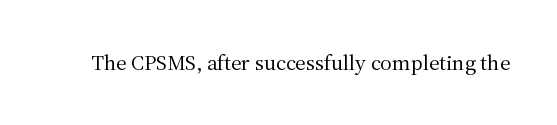
{"italic": "no", "bold": "no", "underline": "no", "letter_spacing": "normal", "letter_spacing_em": 0.0, "glyph_px": 22}
